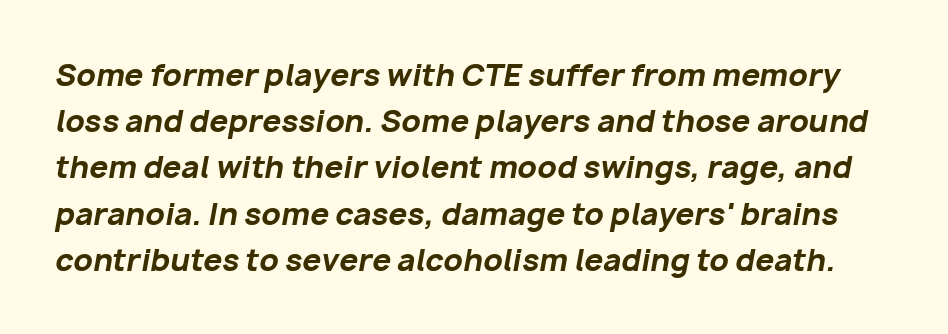
{"italic": "yes", "lean": "right", "slant_degrees": 10, "bold": "yes", "weight": "bold", "width": "normal", "stroke_contrast": "low", "x_height": "medium", "monospaced": "no", "underline": "no", "line_spacing": "normal", "line_spacing_ratio": 1.54, "letter_spacing": "normal", "letter_spacing_em": 0.0, "glyph_px": 30}
